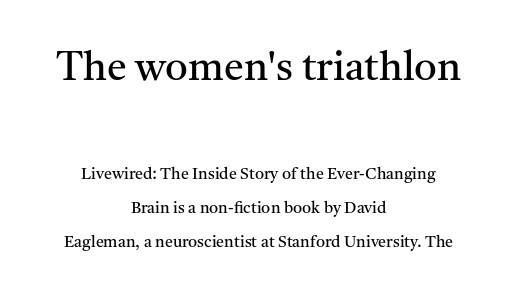
Q: Is the text bold? A: No.
Q: Is the text italic (slanted)? A: No, it is upright.
Q: Is the typeface a serif or a sans-serif typeface? A: Serif.
Q: Is the text underlined? A: No.
Q: How is the paragraph aligned? A: Centered.
Q: Is the spacing between letters normal or unusually wide? A: Normal.
Q: Is the spacing between lines tight, normal or loose? A: Loose.
Q: Which block of text is set in a larger size, the first (top) or the second (bottom)? A: The first (top) one.
Q: Width (condensed, normal, or wide)? A: Normal.
Q: Stroke contrast? A: Medium.
Q: x-height? A: Medium.
Q: Monospaced? A: No.
